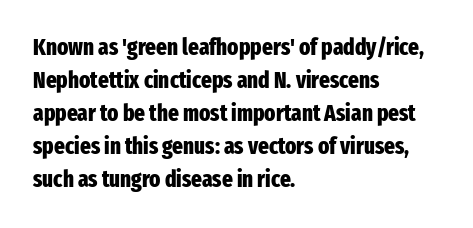
{"italic": "no", "bold": "yes", "underline": "no", "align": "left", "line_spacing": "normal", "line_spacing_ratio": 1.44, "letter_spacing": "normal", "letter_spacing_em": 0.0, "glyph_px": 23}
